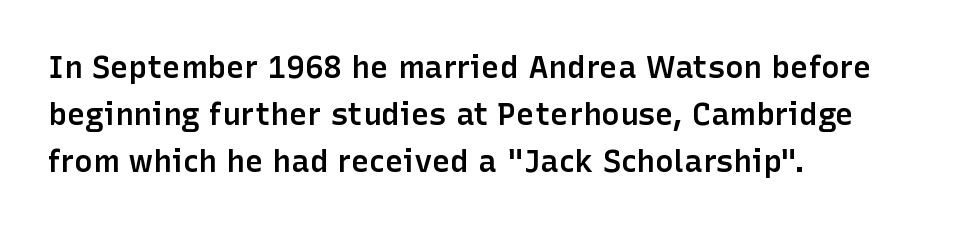
The letters stand straight up with perfectly vertical stems. A typesetter would call this leading conventional body-copy spacing. Students, this is semibold: more ink than regular, less than bold. A typesetter would label this face a sans.
